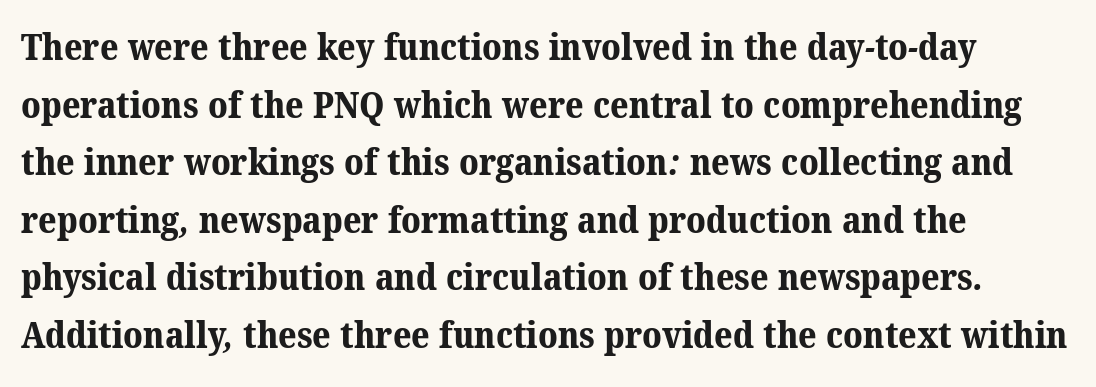
The image shows 36 px bold serif type; set left-aligned, normal line spacing (1.6x), normal letter spacing, not underlined; medium stroke contrast and a medium x-height.
